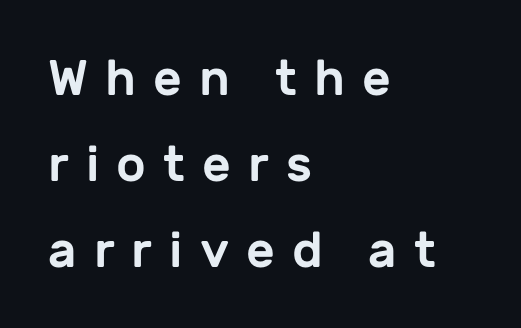
Q: Is the text italic (slanted)? A: No, it is upright.
Q: Is the typeface a serif or a sans-serif typeface? A: Sans-serif.
Q: Is the text underlined? A: No.
Q: How is the paragraph aligned? A: Left-aligned.
Q: Is the spacing between letters normal or unusually wide? A: Unusually wide.
Q: Width (condensed, normal, or wide)? A: Normal.
Q: Stroke contrast? A: Low.
Q: x-height? A: Medium.
Q: Monospaced? A: No.
